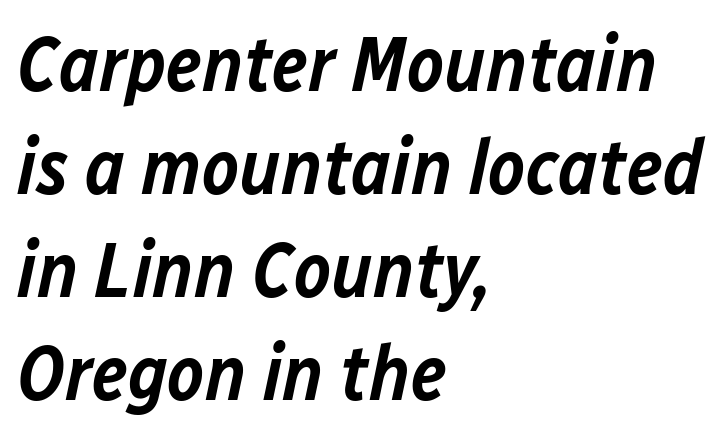
Here the designer chose a conventional face with non-uniform glyph widths. The zone under the glyphs is completely vacant. The paragraph shown leans on its left margin. Leading matches the norm, producing a regular column. Nobody touched the tracking dial on this one. Emphasis-style slanted type is in use.
